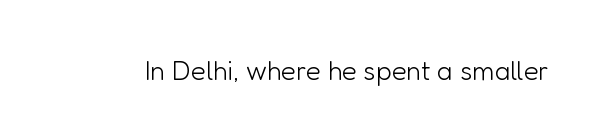
{"italic": "no", "bold": "no", "underline": "no", "letter_spacing": "normal", "letter_spacing_em": 0.0, "glyph_px": 27}
